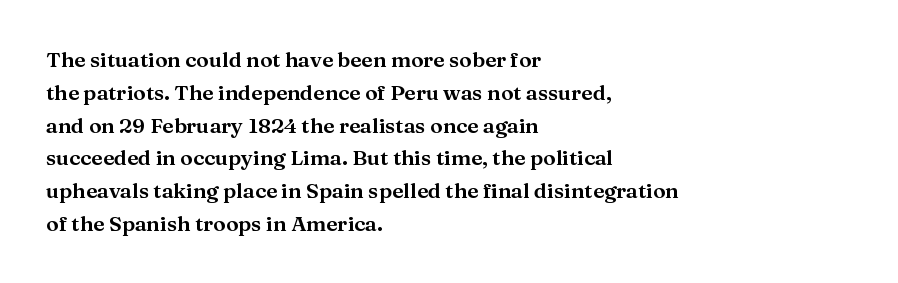
The image shows 21 px text type, upright; set left-aligned, normal line spacing (1.56x), normal letter spacing, not underlined.
